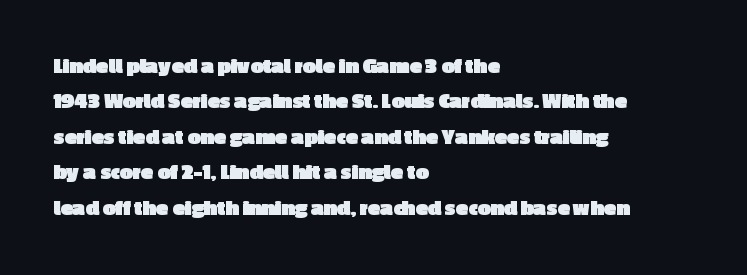
Q: Is the text bold? A: Yes.
Q: Is the text italic (slanted)? A: No, it is upright.
Q: Is the text underlined? A: No.
Q: How is the paragraph aligned? A: Left-aligned.
Q: Is the spacing between letters normal or unusually wide? A: Normal.
Q: Is the spacing between lines tight, normal or loose? A: Normal.
